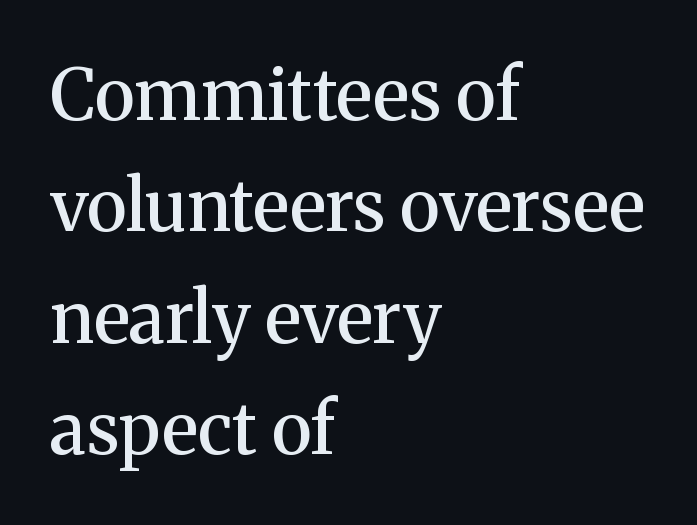
Q: Is the text bold? A: Semi-bold.
Q: Is the text italic (slanted)? A: No, it is upright.
Q: Is the typeface a serif or a sans-serif typeface? A: Serif.
Q: Is the text underlined? A: No.
Q: How is the paragraph aligned? A: Left-aligned.
Q: Is the spacing between letters normal or unusually wide? A: Normal.
Q: Is the spacing between lines tight, normal or loose? A: Normal.
Q: Width (condensed, normal, or wide)? A: Normal.
Q: Stroke contrast? A: Medium.
Q: x-height? A: Medium.
Q: Monospaced? A: No.
